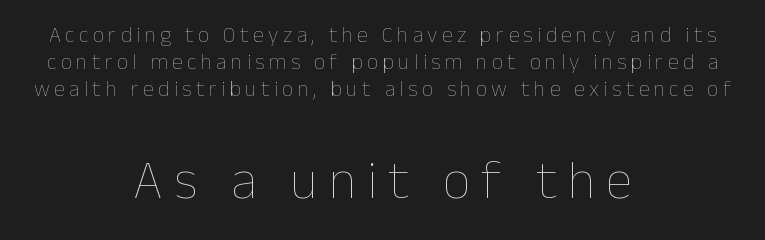
The image shows 54 px thin type, upright; set centered, line spacing 1.22x, unusually wide letter spacing (+0.2 em), not underlined; the second (bottom) block is 2.45x larger; low stroke contrast and a medium x-height.
